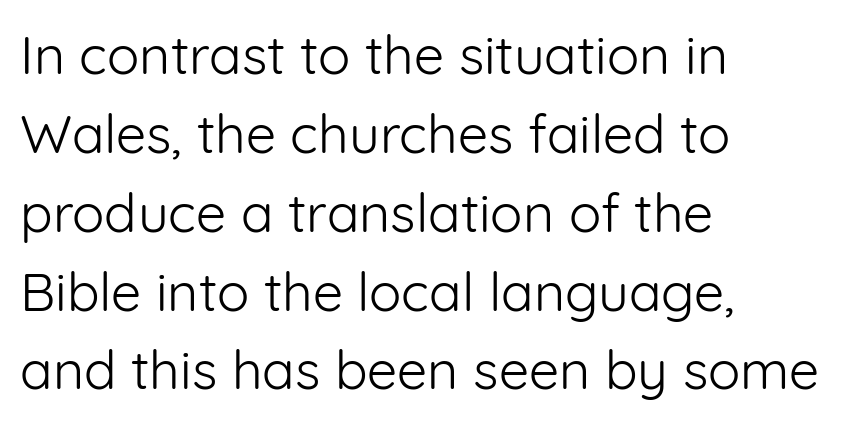
Q: Is the text bold? A: No.
Q: Is the text italic (slanted)? A: No, it is upright.
Q: Is the typeface a serif or a sans-serif typeface? A: Sans-serif.
Q: Is the text underlined? A: No.
Q: How is the paragraph aligned? A: Left-aligned.
Q: Is the spacing between letters normal or unusually wide? A: Normal.
Q: Is the spacing between lines tight, normal or loose? A: Normal.
Q: Width (condensed, normal, or wide)? A: Normal.
Q: Stroke contrast? A: Low.
Q: x-height? A: Medium.
Q: Monospaced? A: No.
